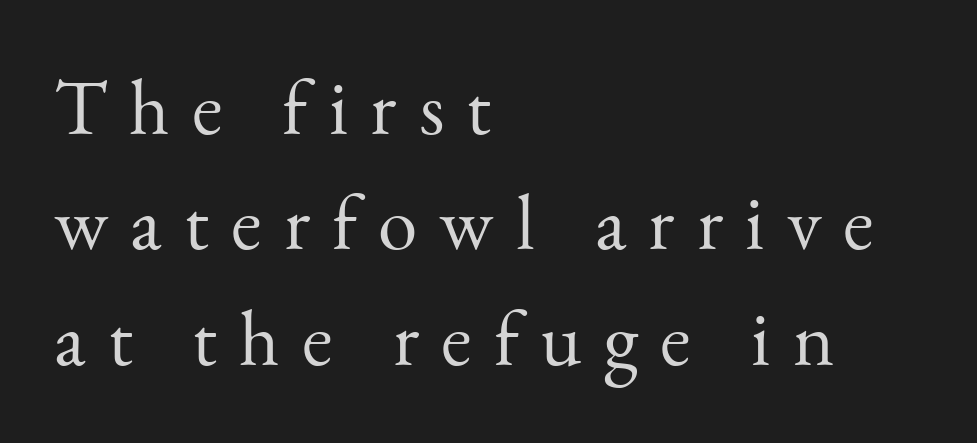
{"serif": "yes", "italic": "no", "bold": "no", "weight": "light", "width": "normal", "stroke_contrast": "medium", "x_height": "small", "monospaced": "no", "underline": "no", "align": "left", "line_spacing": "normal", "line_spacing_ratio": 1.46, "letter_spacing": "wide", "letter_spacing_em": 0.28, "glyph_px": 79}
